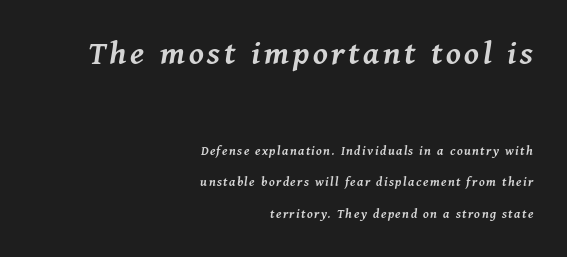
Q: Is the text bold? A: Semi-bold.
Q: Is the text italic (slanted)? A: Yes, it leans right by about 11 degrees.
Q: Is the text underlined? A: No.
Q: How is the paragraph aligned? A: Right-aligned.
Q: Is the spacing between lines tight, normal or loose? A: Loose.
Q: Which block of text is set in a larger size, the first (top) or the second (bottom)? A: The first (top) one.
Q: Width (condensed, normal, or wide)? A: Normal.
Q: Stroke contrast? A: Medium.
Q: x-height? A: Medium.
Q: Monospaced? A: No.
